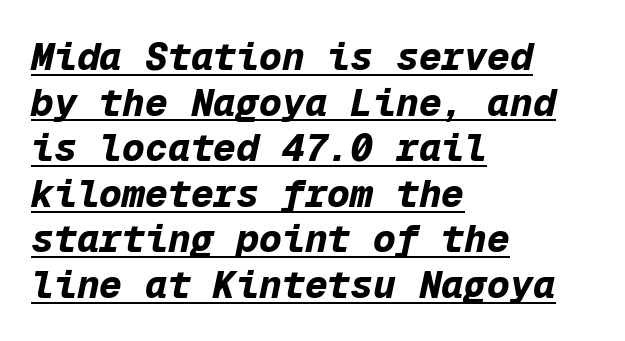
The image shows 38 px bold type, italic (leaning right), monospaced; set left-aligned, line spacing 1.2x, normal letter spacing, underlined; low stroke contrast and a medium x-height.
